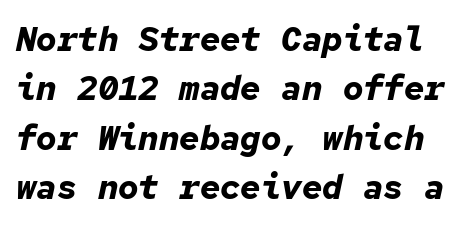
Q: Is the text bold? A: Yes.
Q: Is the text italic (slanted)? A: Yes, it leans right by about 12 degrees.
Q: Is the text underlined? A: No.
Q: Is the spacing between letters normal or unusually wide? A: Normal.
Q: Is the spacing between lines tight, normal or loose? A: Normal.
Q: Width (condensed, normal, or wide)? A: Normal.
Q: Stroke contrast? A: Low.
Q: x-height? A: Medium.
Q: Monospaced? A: Yes.
